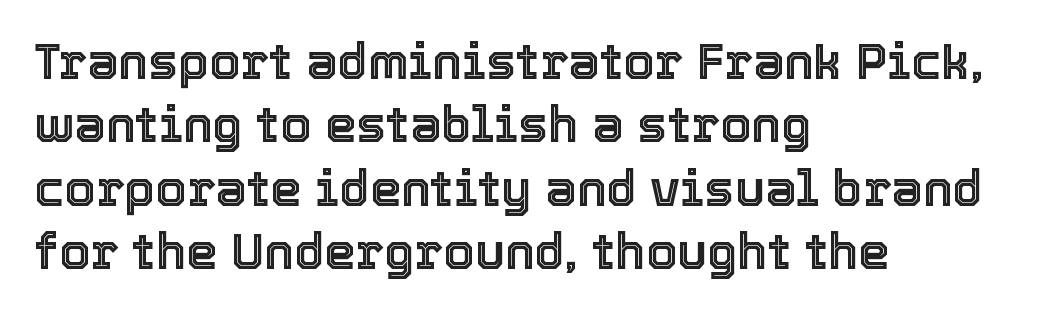
The image shows 50 px text type, upright; set left-aligned, normal line spacing (1.27x), normal letter spacing, not underlined; a medium x-height.
